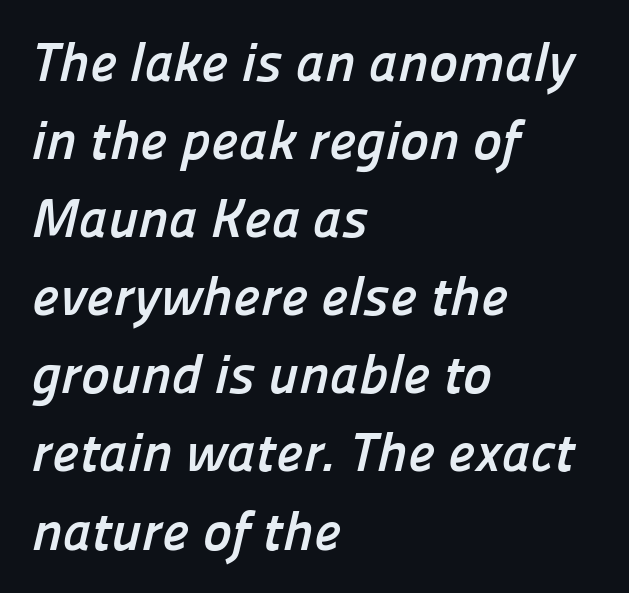
The image shows 55 px semibold sans-serif type; set left-aligned, normal line spacing (1.42x), normal letter spacing, not underlined; low stroke contrast and a medium x-height.
